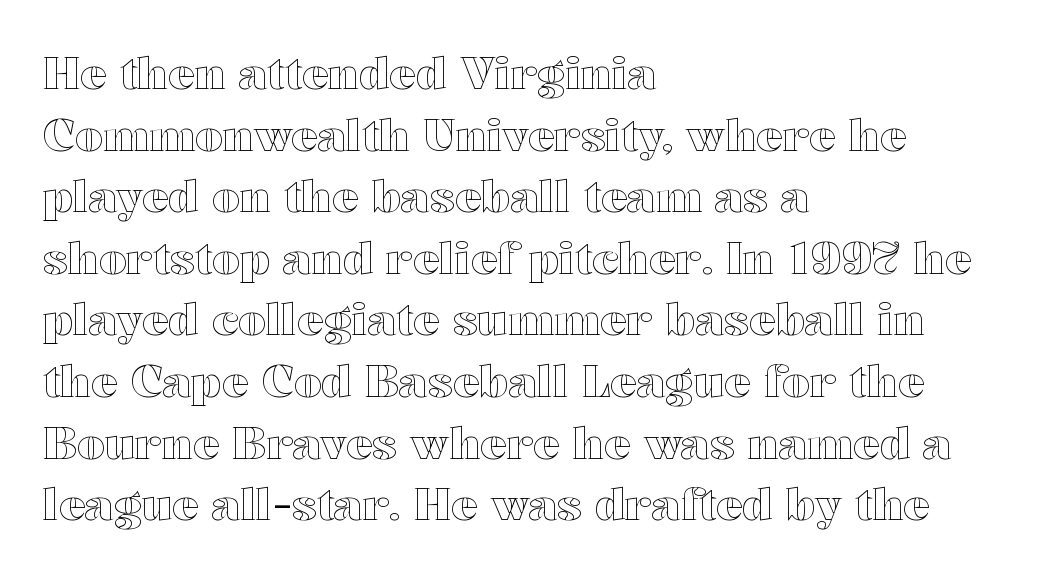
{"italic": "no", "width": "wide", "x_height": "medium", "monospaced": "no", "underline": "no", "align": "left", "line_spacing": "normal", "line_spacing_ratio": 1.4, "letter_spacing": "normal", "letter_spacing_em": 0.0, "glyph_px": 44}
